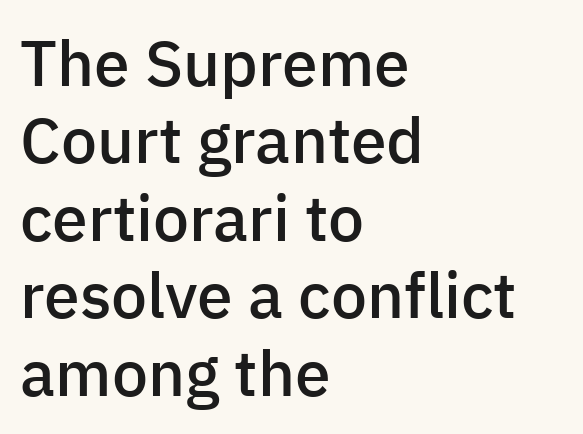
The image shows 64 px semibold sans-serif type, upright; set left-aligned, line spacing 1.21x, normal letter spacing, not underlined; low stroke contrast and a medium x-height.
